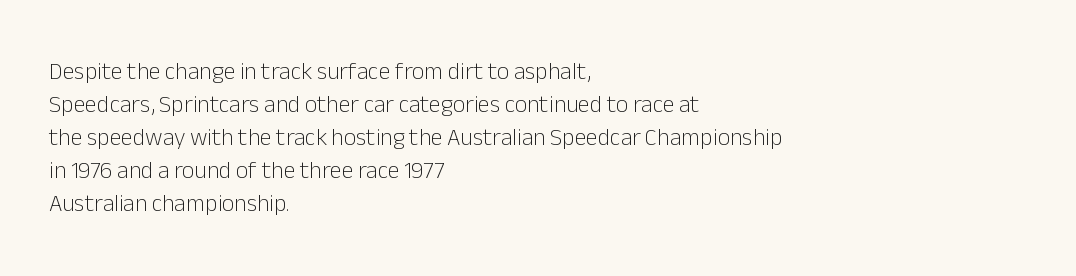
{"italic": "no", "bold": "no", "underline": "no", "align": "left", "line_spacing": "normal", "line_spacing_ratio": 1.38, "letter_spacing": "normal", "letter_spacing_em": 0.0, "glyph_px": 24}
